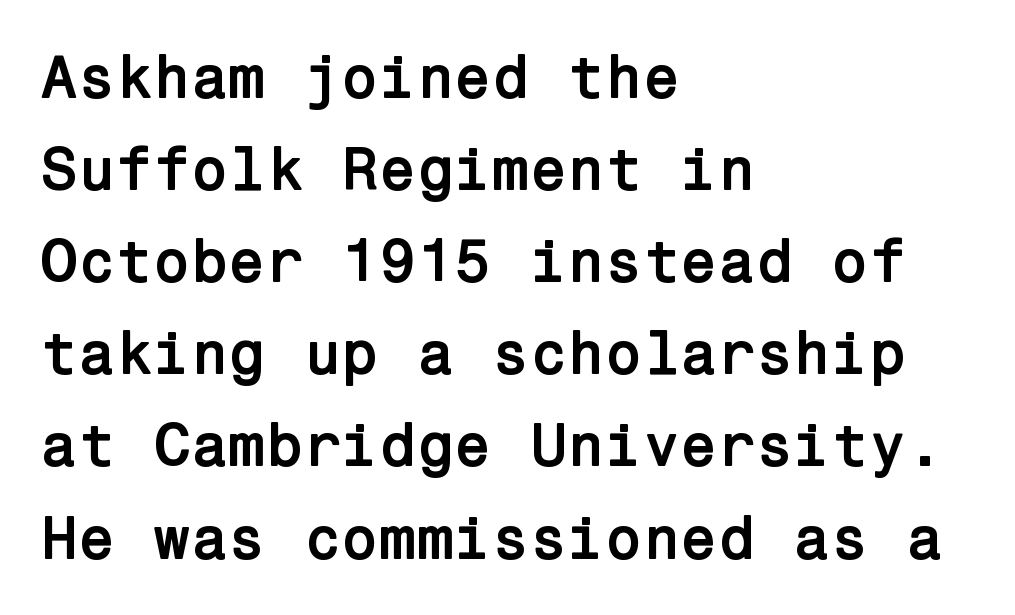
Q: Is the text bold? A: Yes.
Q: Is the text italic (slanted)? A: No, it is upright.
Q: Is the typeface a serif or a sans-serif typeface? A: Sans-serif.
Q: Is the text underlined? A: No.
Q: How is the paragraph aligned? A: Left-aligned.
Q: Is the spacing between letters normal or unusually wide? A: Normal.
Q: Is the spacing between lines tight, normal or loose? A: Normal.
Q: Width (condensed, normal, or wide)? A: Normal.
Q: Stroke contrast? A: Low.
Q: x-height? A: Medium.
